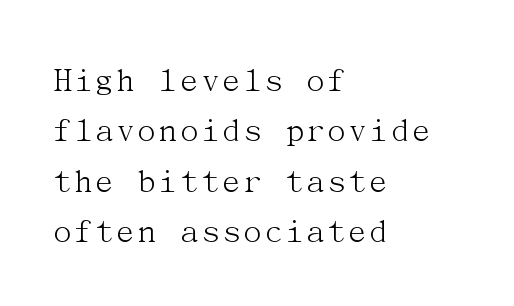
{"serif": "yes", "italic": "no", "bold": "no", "weight": "light", "width": "normal", "stroke_contrast": "medium", "x_height": "medium", "underline": "no", "align": "left", "line_spacing": "normal", "line_spacing_ratio": 1.4, "letter_spacing": "normal", "letter_spacing_em": 0.0, "glyph_px": 36}
